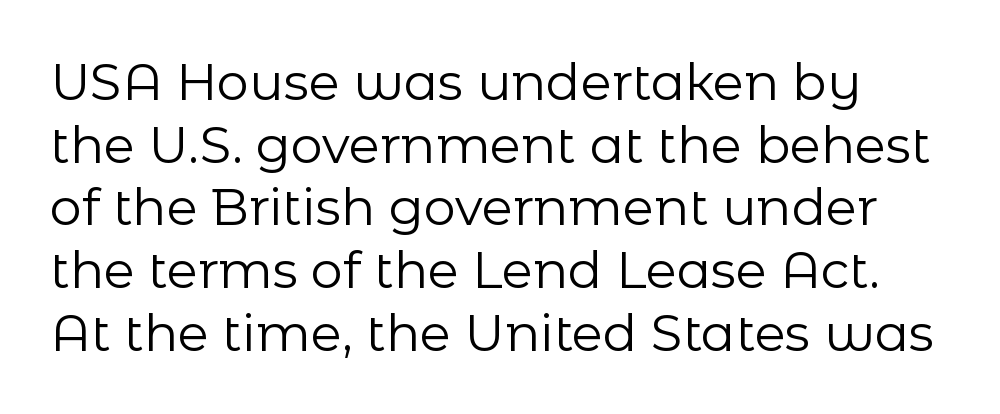
The image shows 51 px regular-weight sans-serif type, upright; set line spacing 1.23x, normal letter spacing, not underlined; low stroke contrast and a medium x-height.
